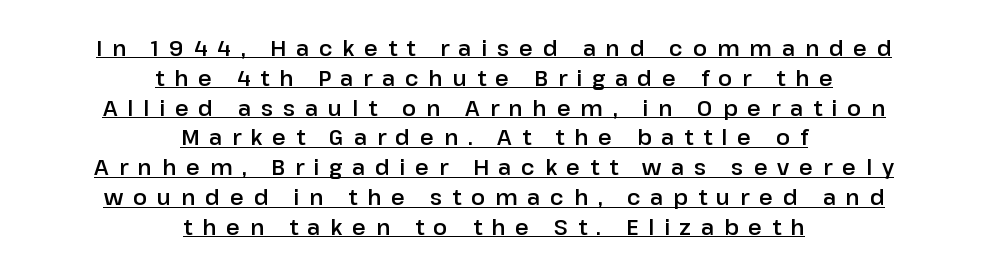
{"italic": "no", "underline": "yes", "align": "center", "line_spacing": "normal", "line_spacing_ratio": 1.42, "letter_spacing": "wide", "letter_spacing_em": 0.47, "glyph_px": 21}
